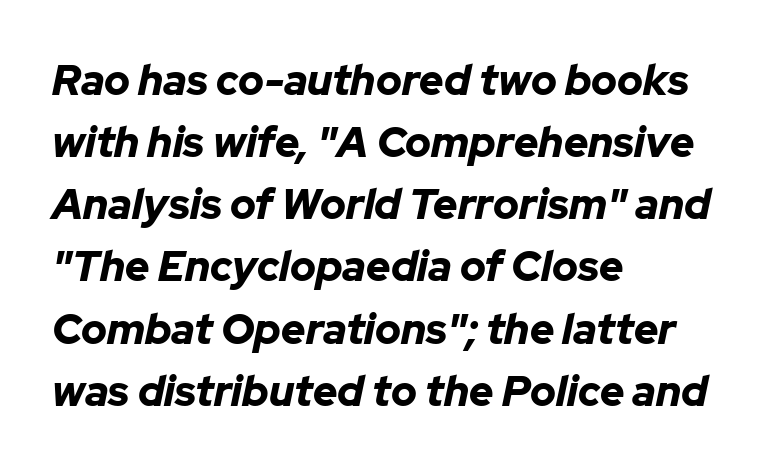
The image shows 42 px bold type, italic (leaning right); set left-aligned, normal line spacing (1.48x), normal letter spacing, not underlined; low stroke contrast and a medium x-height.
